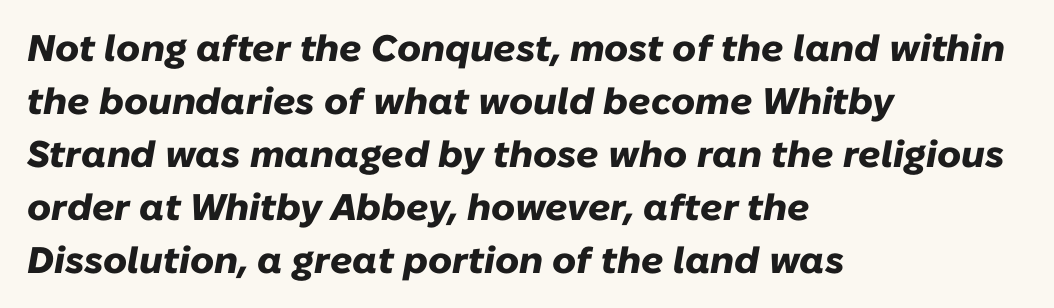
{"italic": "yes", "lean": "right", "slant_degrees": 10, "bold": "yes", "weight": "heavy", "width": "normal", "stroke_contrast": "low", "x_height": "medium", "monospaced": "no", "underline": "no", "align": "left", "line_spacing": "normal", "line_spacing_ratio": 1.43, "letter_spacing": "normal", "letter_spacing_em": 0.0, "glyph_px": 37}
